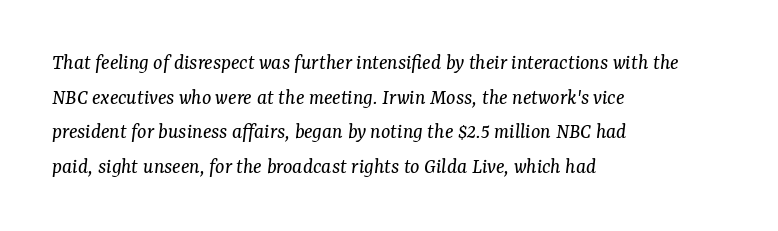
{"italic": "yes", "lean": "right", "slant_degrees": 7, "bold": "no", "underline": "no", "align": "left", "line_spacing": "normal", "line_spacing_ratio": 1.57, "letter_spacing": "normal", "letter_spacing_em": 0.0, "glyph_px": 22}
